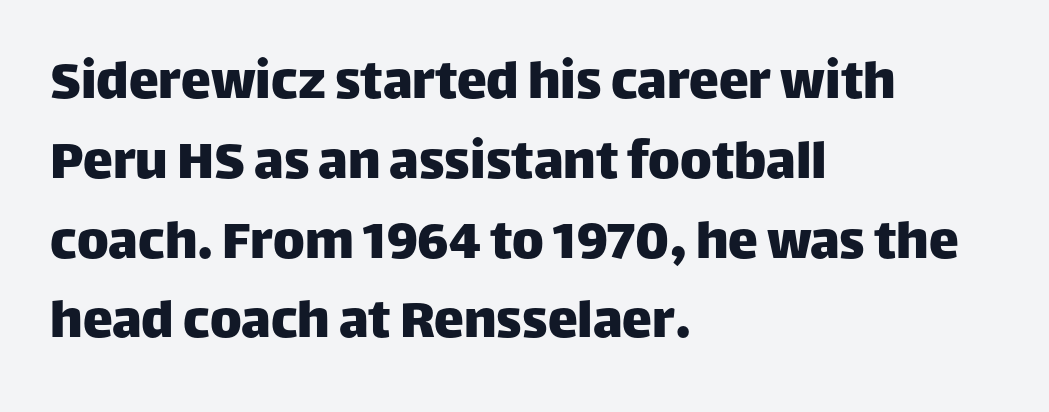
Nobody drew a line under any word here. Each word holds together tightly as a unit, with standard inter-letter gaps. Students, observe: this is what conventionally led text looks like. Rendered with straight, roman letterforms. Note the varied advance widths — an 'i' is clearly narrower than an 'm'.
